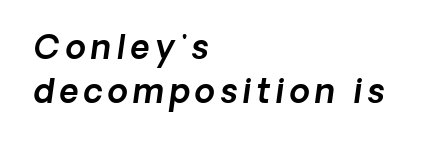
{"italic": "yes", "lean": "right", "slant_degrees": 8, "width": "normal", "x_height": "medium", "monospaced": "no", "underline": "no", "align": "left", "line_spacing": "normal", "line_spacing_ratio": 1.34, "glyph_px": 33}
